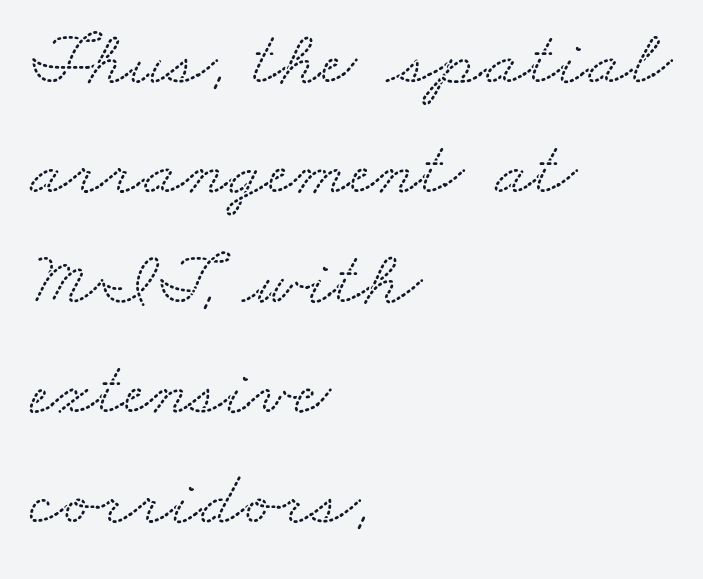
The image shows 78 px wide type; set left-aligned, normal line spacing (1.41x), normal letter spacing, not underlined; low stroke contrast and a small x-height.
